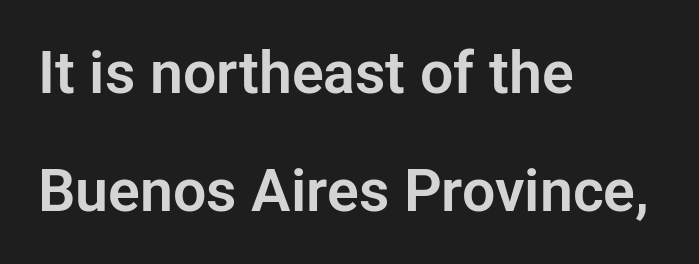
{"serif": "no", "italic": "no", "width": "normal", "stroke_contrast": "low", "x_height": "medium", "monospaced": "no", "underline": "no", "align": "left", "line_spacing": "loose", "line_spacing_ratio": 2.0, "letter_spacing": "normal", "letter_spacing_em": 0.0, "glyph_px": 59}
